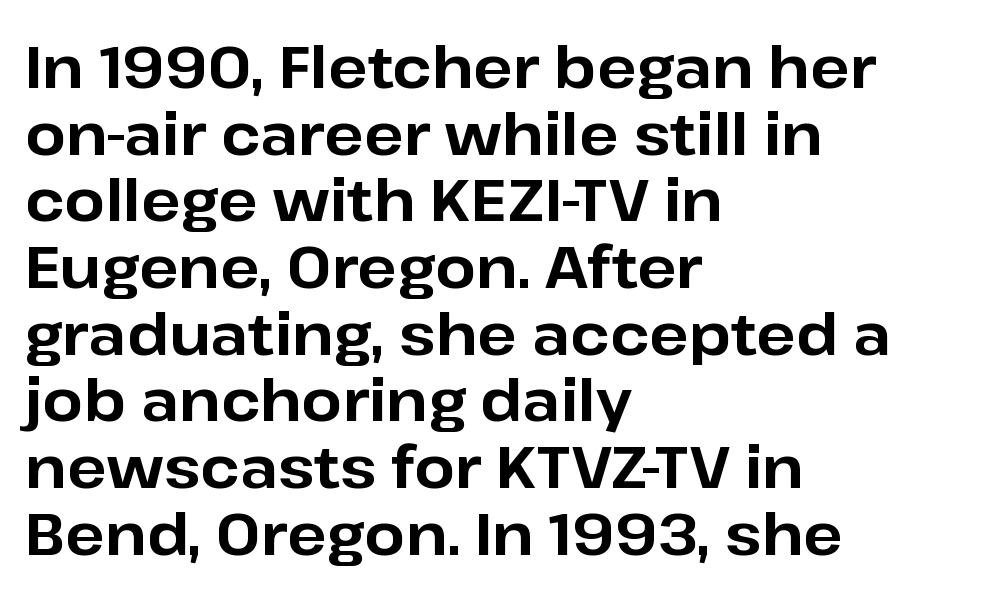
Q: Is the text bold? A: Yes.
Q: Is the text italic (slanted)? A: No, it is upright.
Q: Is the typeface a serif or a sans-serif typeface? A: Sans-serif.
Q: Is the text underlined? A: No.
Q: How is the paragraph aligned? A: Left-aligned.
Q: Is the spacing between letters normal or unusually wide? A: Normal.
Q: Is the spacing between lines tight, normal or loose? A: Tight.
Q: Width (condensed, normal, or wide)? A: Normal.
Q: Stroke contrast? A: Low.
Q: x-height? A: Medium.
Q: Monospaced? A: No.
